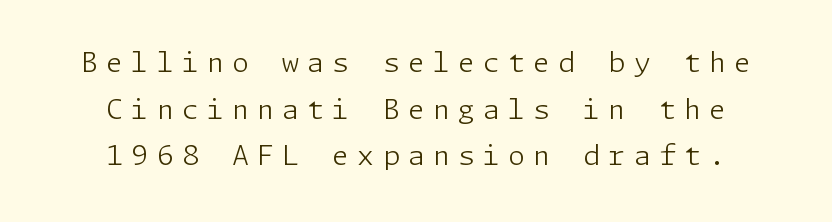
The image shows 27 px text type, upright; set centered, line spacing 1.73x, unusually wide letter spacing (+0.31 em), not underlined.
